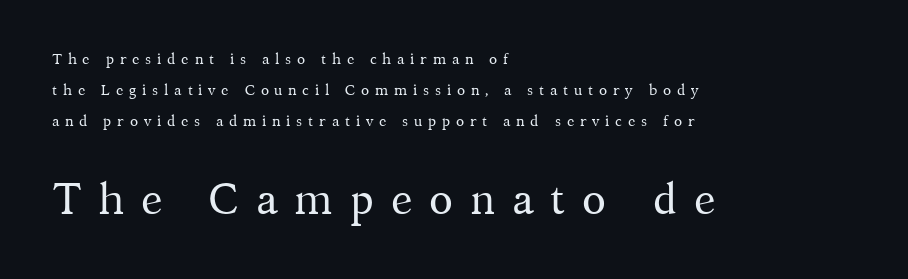
This sample has the flowing, uneven cadence of proportional lettering. Weight class: somewhere from thin through regular. Teacher's note: observe the even left margin — that is flush-left alignment. The text was rendered using a seriffed face with decorative stroke endings. You could only call the tracking loose — the letters float apart.
